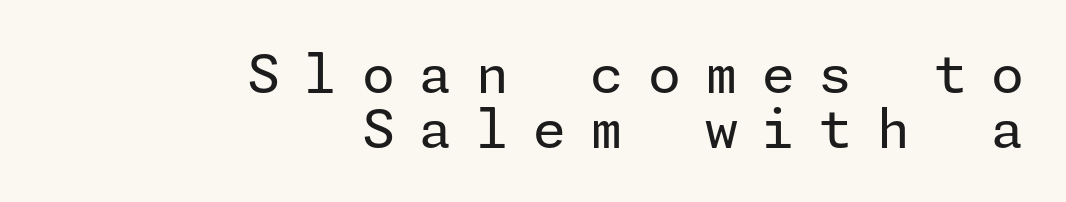
The image shows 53 px regular-weight sans-serif type, upright; set right-aligned, tight line spacing (1.04x), unusually wide letter spacing (+0.46 em), not underlined; low stroke contrast and a medium x-height.
